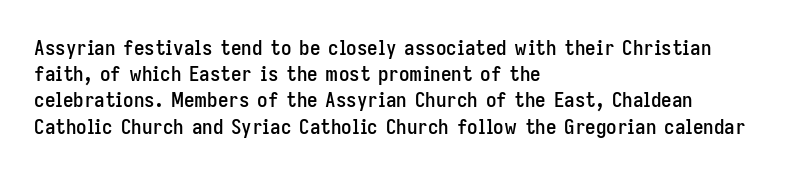
{"italic": "no", "underline": "no", "align": "left", "line_spacing": "normal", "line_spacing_ratio": 1.25, "letter_spacing": "normal", "letter_spacing_em": 0.0, "glyph_px": 21}
